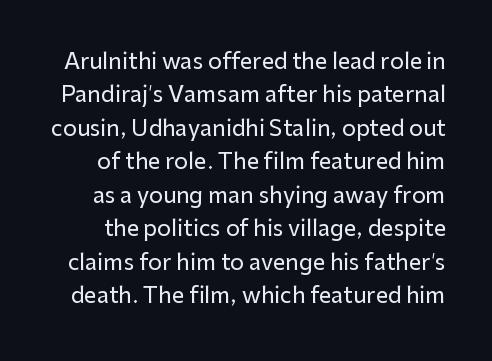
The image shows 22 px text type, upright; set normal line spacing (1.52x), normal letter spacing, not underlined.
